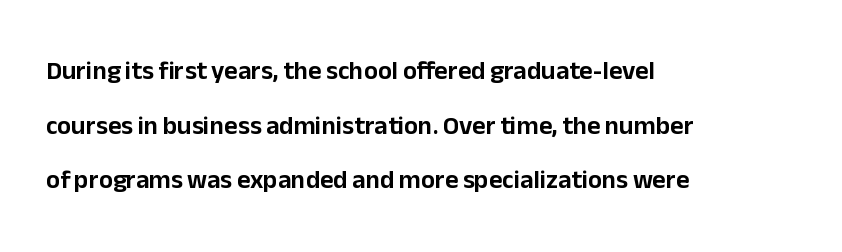
Q: Is the text italic (slanted)? A: No, it is upright.
Q: Is the text underlined? A: No.
Q: How is the paragraph aligned? A: Left-aligned.
Q: Is the spacing between letters normal or unusually wide? A: Normal.
Q: Is the spacing between lines tight, normal or loose? A: Loose.
